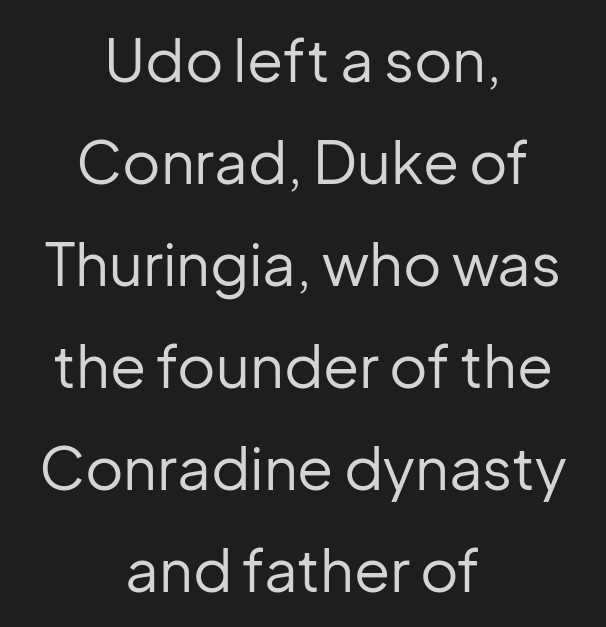
Q: Is the text bold? A: No.
Q: Is the text italic (slanted)? A: No, it is upright.
Q: Is the typeface a serif or a sans-serif typeface? A: Sans-serif.
Q: Is the text underlined? A: No.
Q: How is the paragraph aligned? A: Centered.
Q: Is the spacing between letters normal or unusually wide? A: Normal.
Q: Width (condensed, normal, or wide)? A: Normal.
Q: Stroke contrast? A: Low.
Q: x-height? A: Medium.
Q: Monospaced? A: No.
